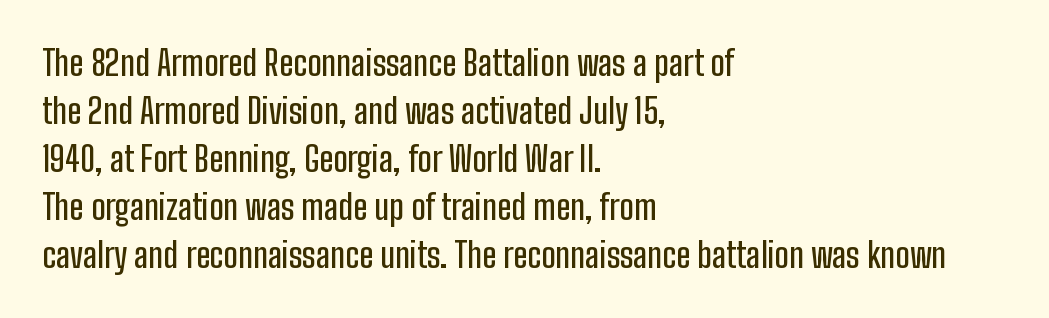
Are there feet on the stems? There aren't — it's a sans. This sample is left-justified, so line endings fall wherever the words run out. Spacing verdict: proportional, widths tailored to each character. Vertical strokes here are truly vertical. Each new line begins a customary step beneath the previous one. These lines keep a tight, regular rhythm from letter to letter.
